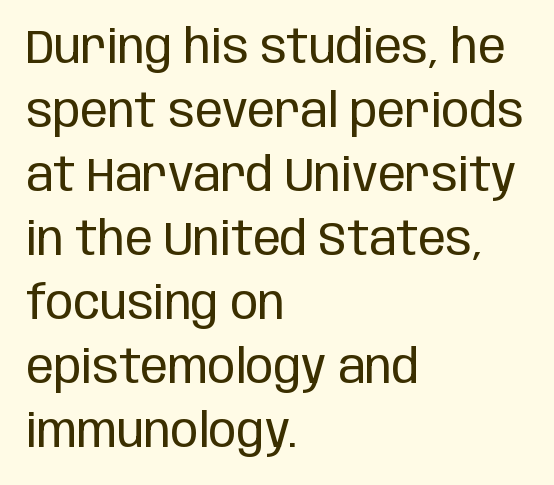
Spacing verdict: proportional, widths tailored to each character. Serif or sans? Sans — the stroke terminals are bare. In CSS terms this would be text-align: left. Students, note that the glyphs here touch the page at normal intervals.
